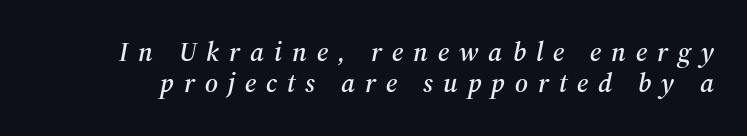
The image shows 27 px text type, italic (leaning right); set line spacing 1.16x, unusually wide letter spacing (+0.37 em), not underlined.
